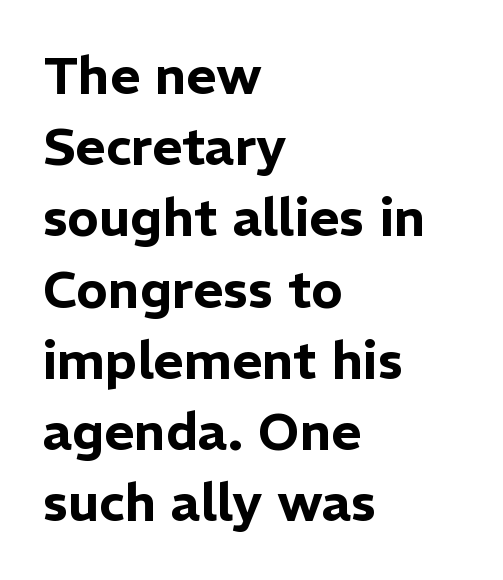
The image shows 52 px sans-serif type, upright; set left-aligned, normal line spacing (1.37x), normal letter spacing, not underlined; low stroke contrast and a medium x-height.
